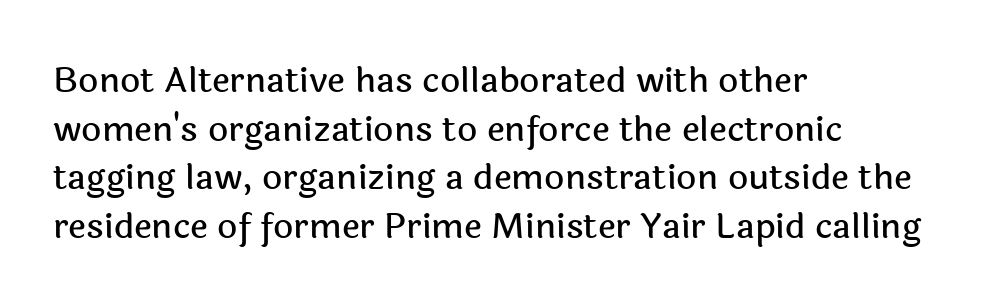
No italicization has been applied; the sample stays upright. Honestly, there is no underline to notice here at all. This sample uses plain, unmodified letter spacing. Line spacing here is normal. If you drew a ruler down the left edge, every line would touch it.
